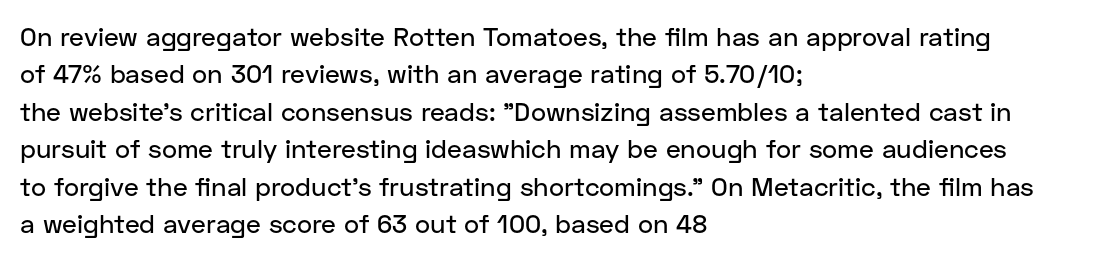
The image shows 26 px text type, upright; set left-aligned, normal line spacing (1.44x), normal letter spacing, not underlined.
